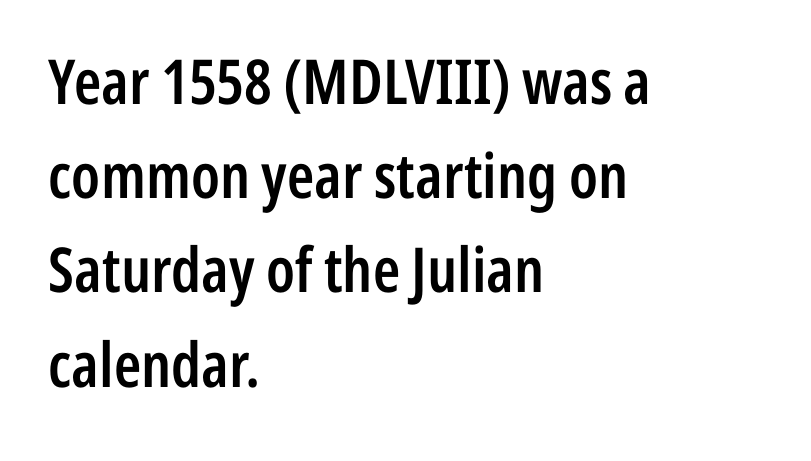
The image shows 62 px semibold, condensed sans-serif type, upright; set left-aligned, normal line spacing (1.52x), normal letter spacing, not underlined; low stroke contrast and a medium x-height.
